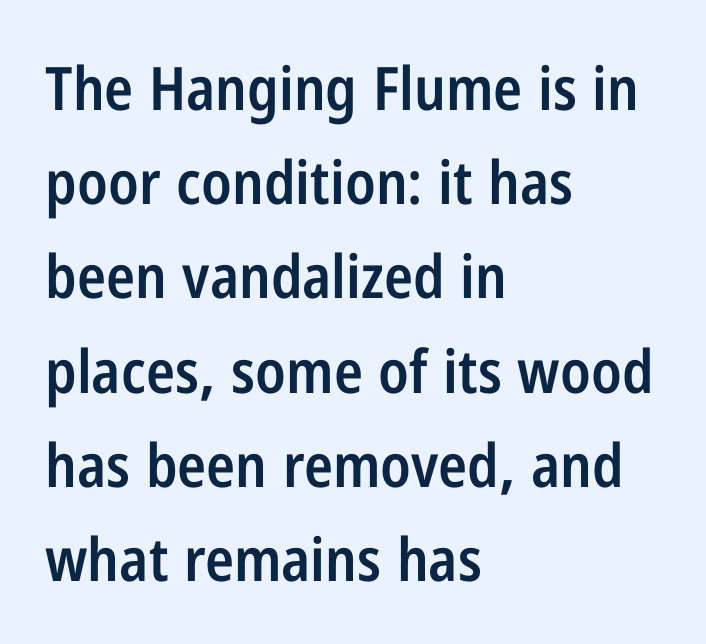
{"serif": "no", "italic": "no", "bold": "semi", "weight": "semibold", "width": "condensed", "stroke_contrast": "low", "x_height": "medium", "monospaced": "no", "underline": "no", "align": "left", "line_spacing": "normal", "line_spacing_ratio": 1.57, "letter_spacing": "normal", "letter_spacing_em": 0.0, "glyph_px": 60}
